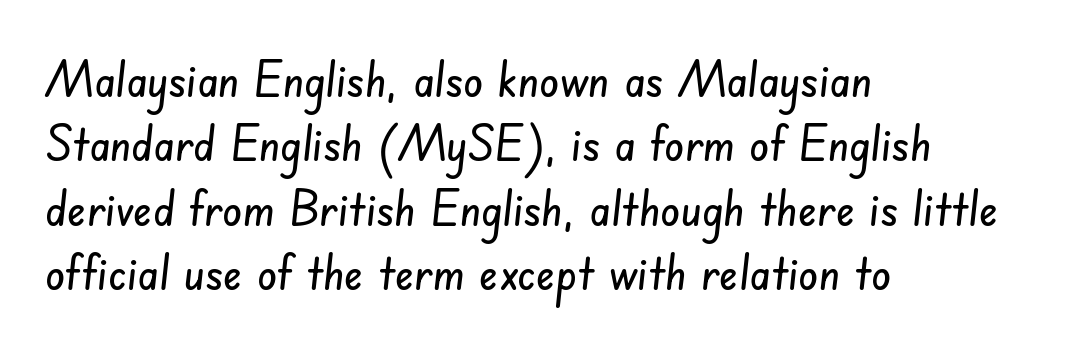
Q: Is the typeface a serif or a sans-serif typeface? A: Sans-serif.
Q: Is the text underlined? A: No.
Q: How is the paragraph aligned? A: Left-aligned.
Q: Is the spacing between letters normal or unusually wide? A: Normal.
Q: Is the spacing between lines tight, normal or loose? A: Normal.
Q: Width (condensed, normal, or wide)? A: Condensed.
Q: Stroke contrast? A: Low.
Q: x-height? A: Small.
Q: Monospaced? A: No.
